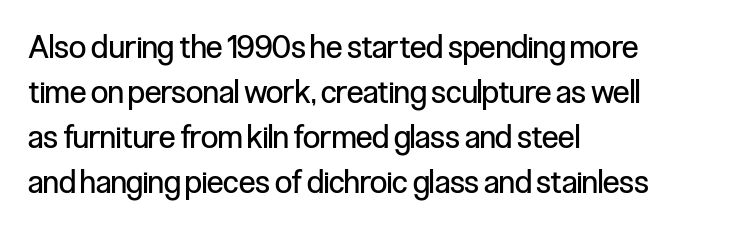
Q: Is the text bold? A: No.
Q: Is the text italic (slanted)? A: No, it is upright.
Q: Is the typeface a serif or a sans-serif typeface? A: Sans-serif.
Q: Is the text underlined? A: No.
Q: How is the paragraph aligned? A: Left-aligned.
Q: Is the spacing between letters normal or unusually wide? A: Normal.
Q: Is the spacing between lines tight, normal or loose? A: Normal.
Q: Width (condensed, normal, or wide)? A: Condensed.
Q: Stroke contrast? A: Low.
Q: x-height? A: Medium.
Q: Monospaced? A: No.
